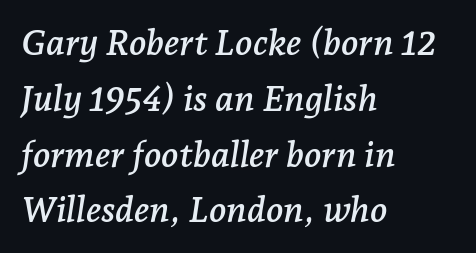
The image shows 36 px serif type, italic (leaning right); set left-aligned, normal line spacing (1.55x), normal letter spacing, not underlined; low stroke contrast and a medium x-height.
